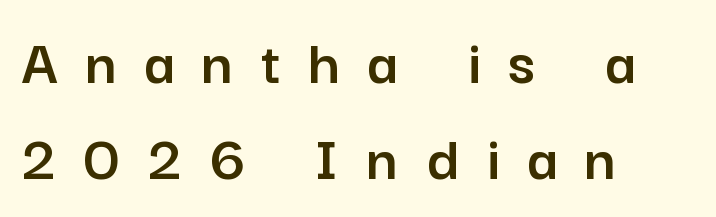
Q: Is the text italic (slanted)? A: No, it is upright.
Q: Is the typeface a serif or a sans-serif typeface? A: Sans-serif.
Q: Is the text underlined? A: No.
Q: How is the paragraph aligned? A: Left-aligned.
Q: Is the spacing between letters normal or unusually wide? A: Unusually wide.
Q: Is the spacing between lines tight, normal or loose? A: Normal.
Q: Width (condensed, normal, or wide)? A: Normal.
Q: Stroke contrast? A: Low.
Q: x-height? A: Medium.
Q: Monospaced? A: No.
